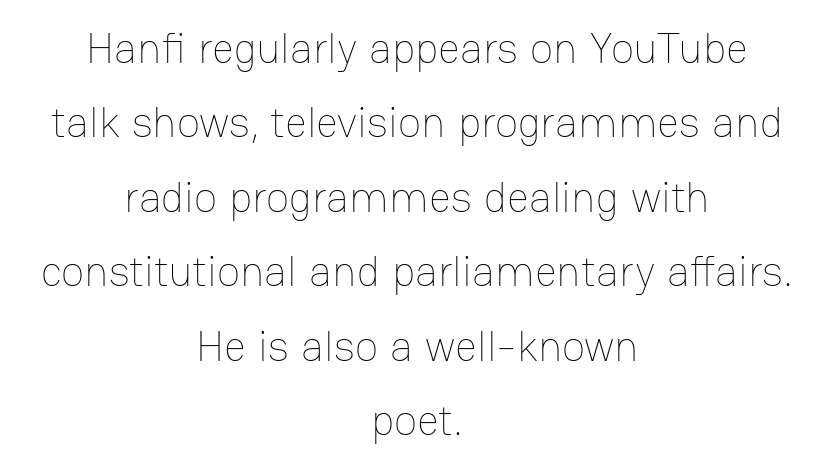
The image shows 43 px thin type, upright; set centered, line spacing 1.73x, normal letter spacing, not underlined; low stroke contrast and a medium x-height.
